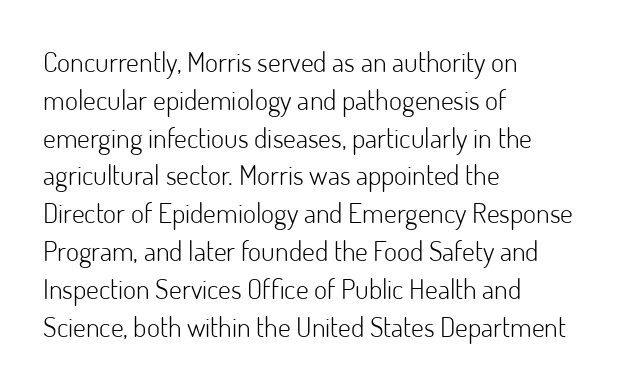
The font is comparable to plain body text, perhaps lighter. The face used here is a sans, in the tradition of grotesques and geometrics. Each row of text sits above clean, open space. Does the lettering tilt? It doesn't — this is upright. A normal amount of white space separates one row of letters from the next.
